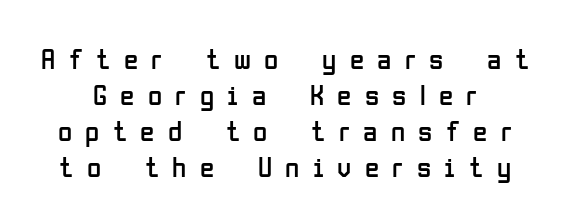
{"serif": "no", "italic": "no", "bold": "no", "weight": "regular", "width": "condensed", "stroke_contrast": "low", "x_height": "medium", "monospaced": "no", "underline": "no", "line_spacing_ratio": 1.24, "letter_spacing": "wide", "letter_spacing_em": 0.46, "glyph_px": 29}
